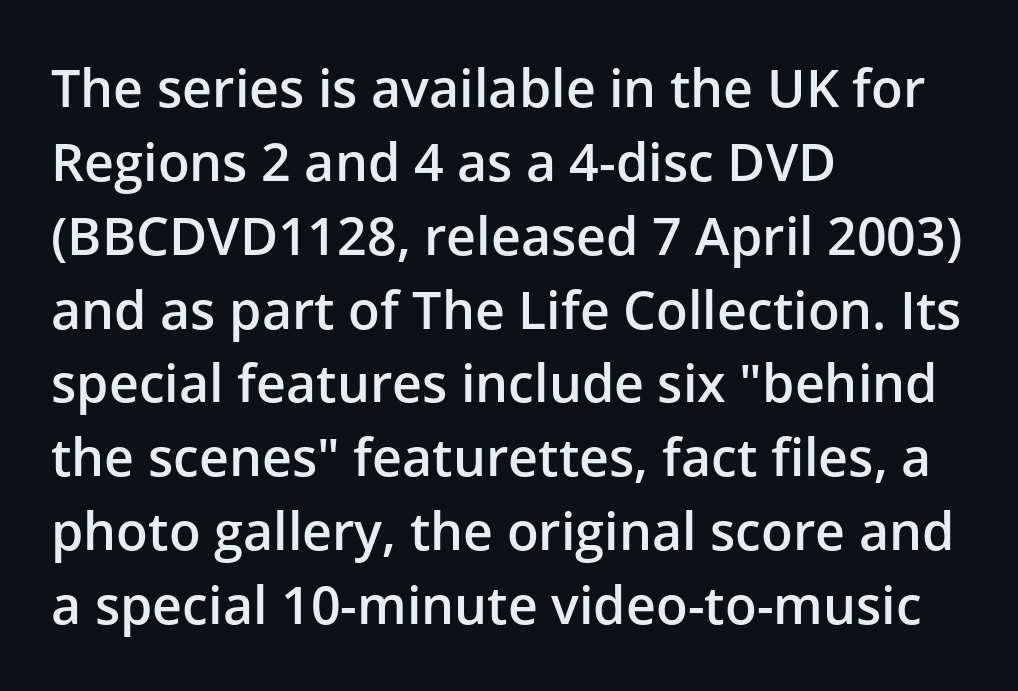
The image shows 52 px semibold sans-serif type, upright; set left-aligned, normal line spacing (1.42x), normal letter spacing, not underlined; low stroke contrast and a medium x-height.
